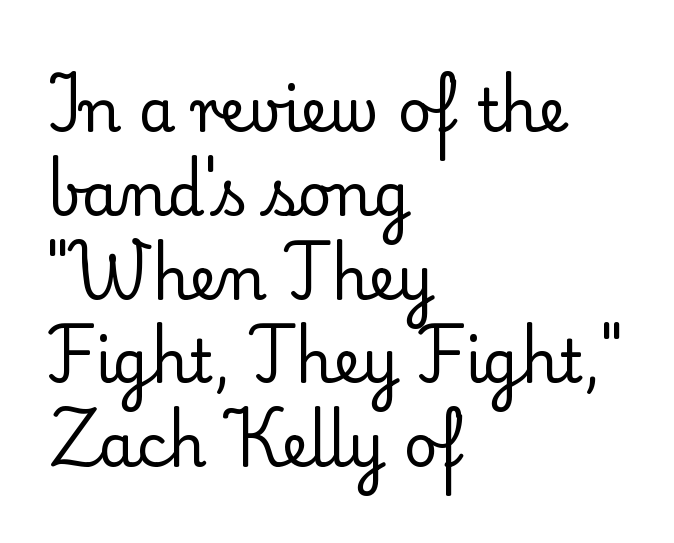
{"serif": "yes", "italic": "no", "bold": "no", "weight": "regular", "width": "normal", "stroke_contrast": "low", "x_height": "small", "monospaced": "no", "underline": "no", "align": "left", "line_spacing": "normal", "line_spacing_ratio": 1.42, "letter_spacing": "normal", "letter_spacing_em": 0.0, "glyph_px": 59}
